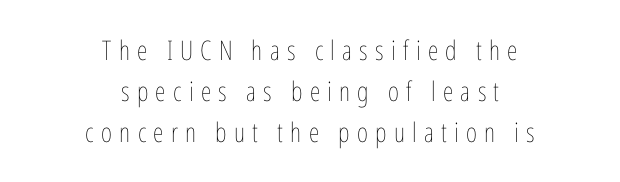
The image shows 27 px text type, upright; set centered, normal line spacing (1.52x), unusually wide letter spacing (+0.27 em), not underlined.
